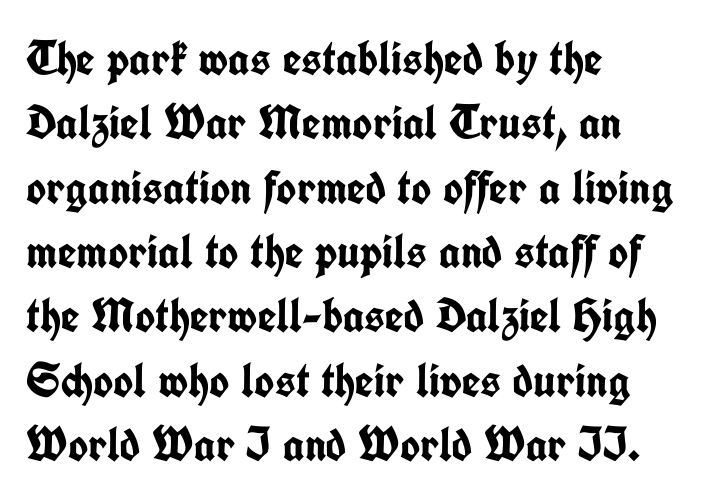
In terms of posture, this sample is upright. Line spacing here is normal. Visually the block forms a straight wall on the left and a jagged coastline on the right. Check the space under the baseline: it is left empty. Standard letterfit; no display-style spreading of the glyphs. The characters display no serif detailing; their extremities are plain.
